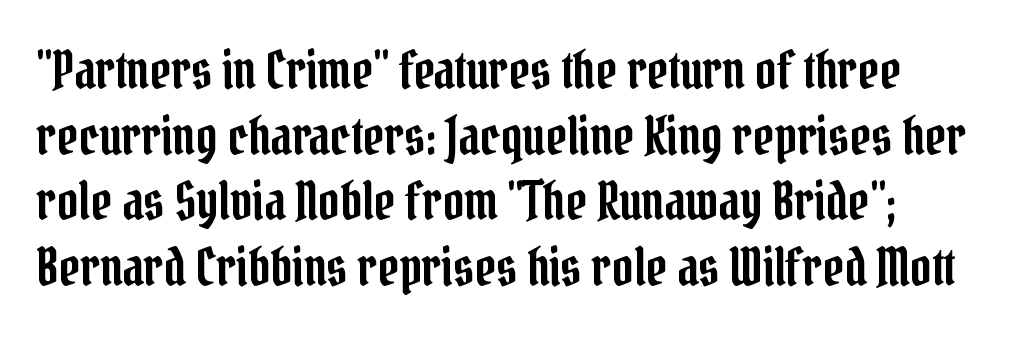
Interline gaps are of average width in this sample. These lines are composed in type with serifs. This sample uses an upright cut, with every glyph sitting square on the baseline. The letters advance in unequal steps, a hallmark of proportional type. The letters sit at their default tracking, neither squeezed nor spread. Clear beneath every line of the passage.
